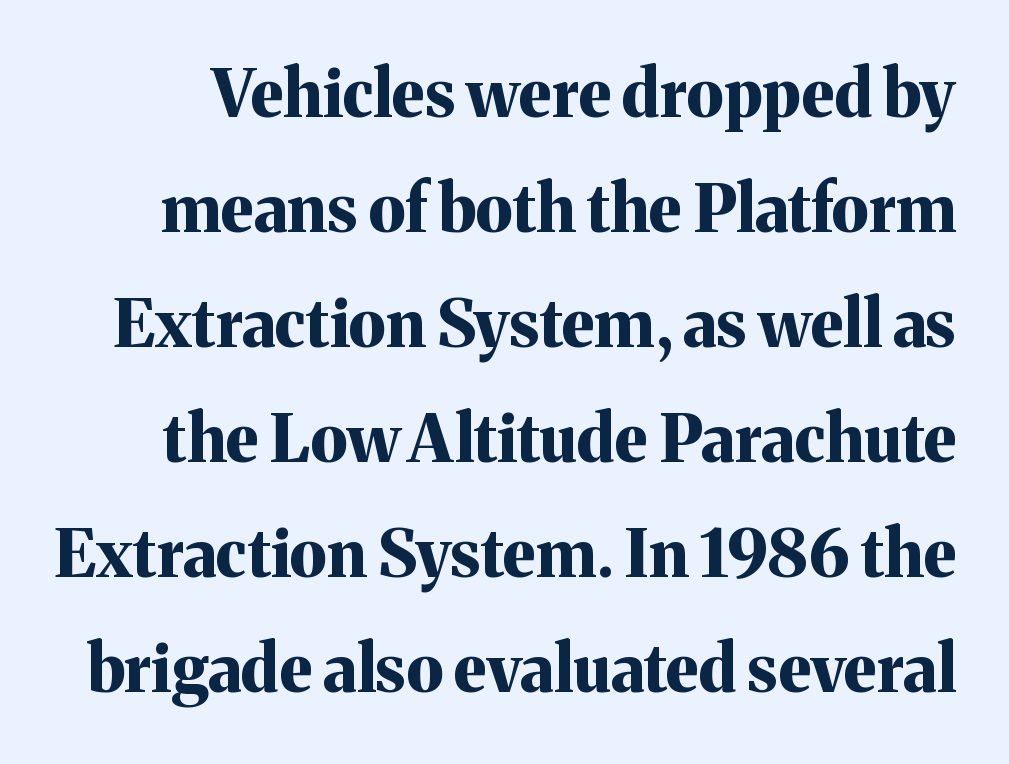
The image shows 65 px bold serif type, upright; set line spacing 1.77x, normal letter spacing, not underlined; medium stroke contrast and a medium x-height.
